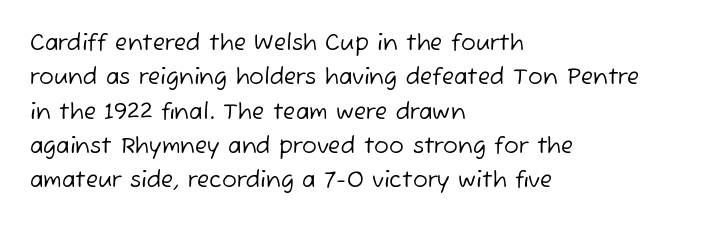
The image shows 22 px text type; set left-aligned, normal line spacing (1.56x), normal letter spacing, not underlined.
